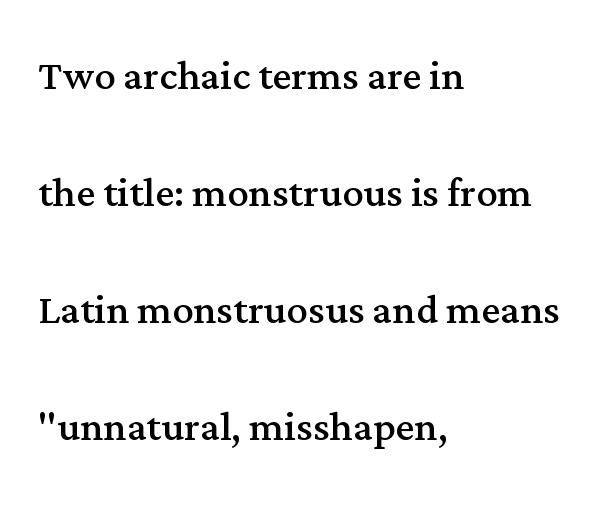
{"serif": "yes", "italic": "no", "bold": "no", "weight": "regular", "width": "normal", "stroke_contrast": "medium", "x_height": "medium", "monospaced": "no", "underline": "no", "align": "left", "line_spacing": "loose", "line_spacing_ratio": 2.21, "letter_spacing": "normal", "letter_spacing_em": 0.0, "glyph_px": 53}
